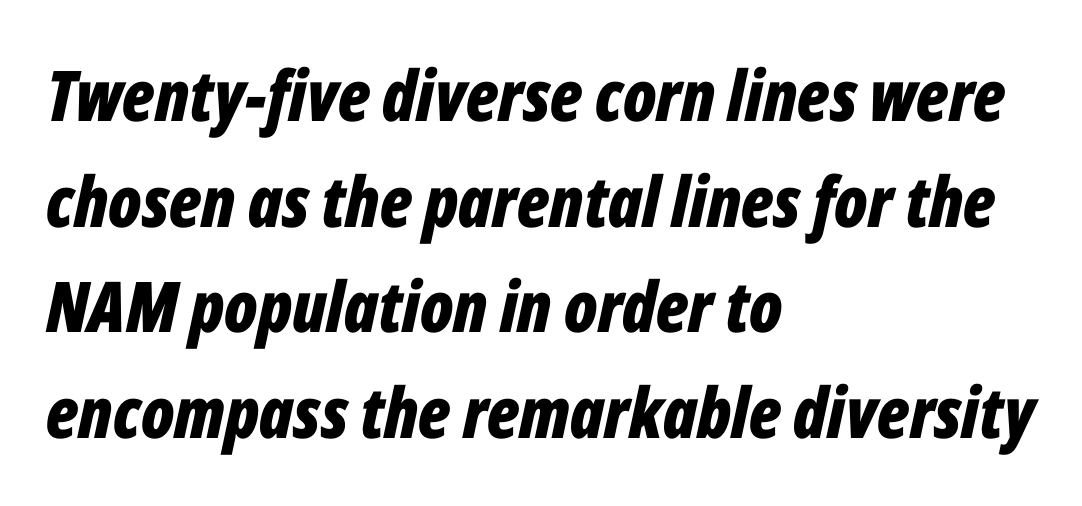
Q: Is the text bold? A: Yes.
Q: Is the text italic (slanted)? A: Yes, it leans right by about 12 degrees.
Q: Is the text underlined? A: No.
Q: How is the paragraph aligned? A: Left-aligned.
Q: Is the spacing between letters normal or unusually wide? A: Normal.
Q: Is the spacing between lines tight, normal or loose? A: Normal.
Q: Width (condensed, normal, or wide)? A: Condensed.
Q: Stroke contrast? A: Low.
Q: x-height? A: Medium.
Q: Monospaced? A: No.
